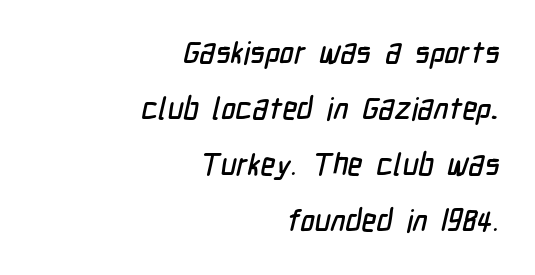
Is this a fixed-width face? No — the glyphs have proportional, varying widths. The characters display no serif detailing; their extremities are plain. The lines are quadded right. Observe the ordinary spacing: letters are neighbours, not strangers.
